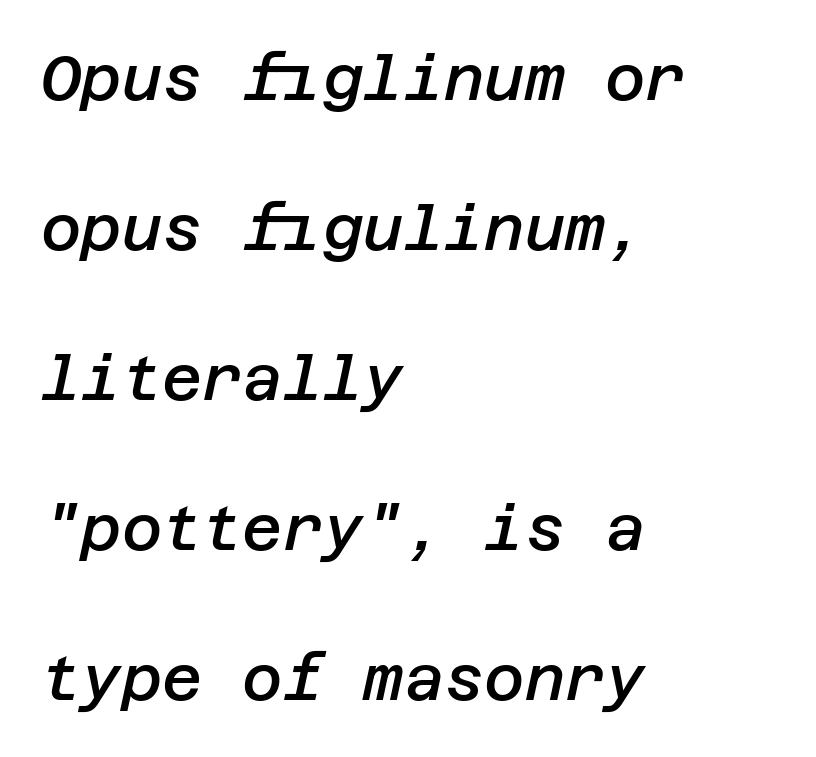
Only glyphs here, with clear space below each row. The characters look somewhat weighty, a semibold short of true bold. Posture: slanted. Students, note that the glyphs here touch the page at normal intervals. Leftover space on each line is placed entirely after the last word.
